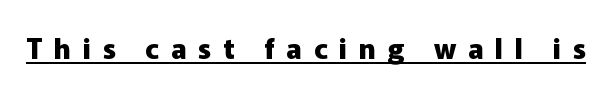
{"serif": "no", "italic": "no", "bold": "yes", "weight": "heavy", "width": "normal", "stroke_contrast": "low", "x_height": "medium", "monospaced": "no", "underline": "yes", "letter_spacing": "wide", "letter_spacing_em": 0.42, "glyph_px": 28}
